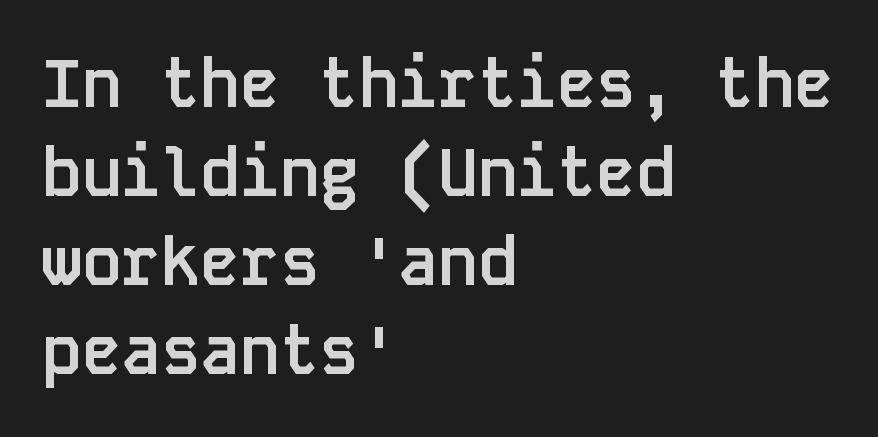
The area under the type is left untouched. In terms of leading, this rendering sits right in the middle. Letter spacing: default. The letters march in equal steps, a hallmark of fixed-pitch type.
